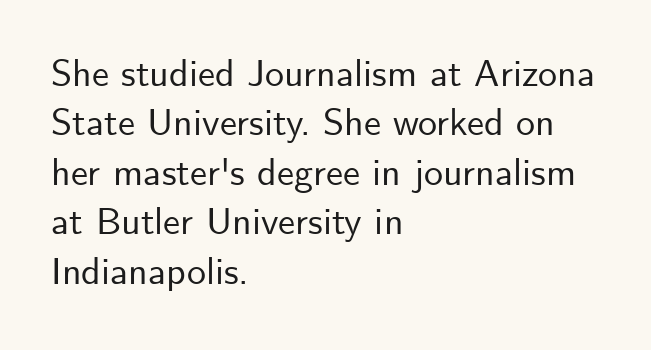
The image shows 38 px sans-serif type, upright; set left-aligned, normal line spacing (1.3x), normal letter spacing, not underlined; low stroke contrast and a small x-height.
